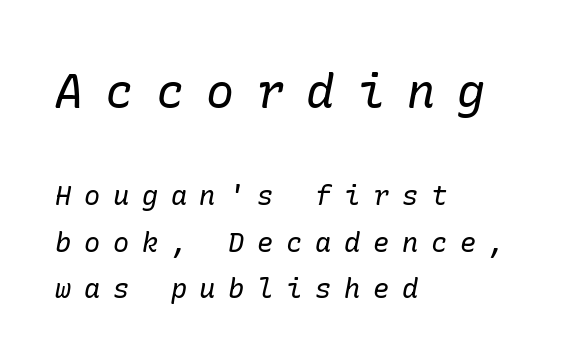
Q: Is the text bold? A: No.
Q: Is the text italic (slanted)? A: Yes, it leans right by about 10 degrees.
Q: Is the typeface a serif or a sans-serif typeface? A: Sans-serif.
Q: Is the text underlined? A: No.
Q: How is the paragraph aligned? A: Left-aligned.
Q: Is the spacing between letters normal or unusually wide? A: Unusually wide.
Q: Which block of text is set in a larger size, the first (top) or the second (bottom)? A: The first (top) one.
Q: Width (condensed, normal, or wide)? A: Normal.
Q: Stroke contrast? A: Low.
Q: x-height? A: Medium.
